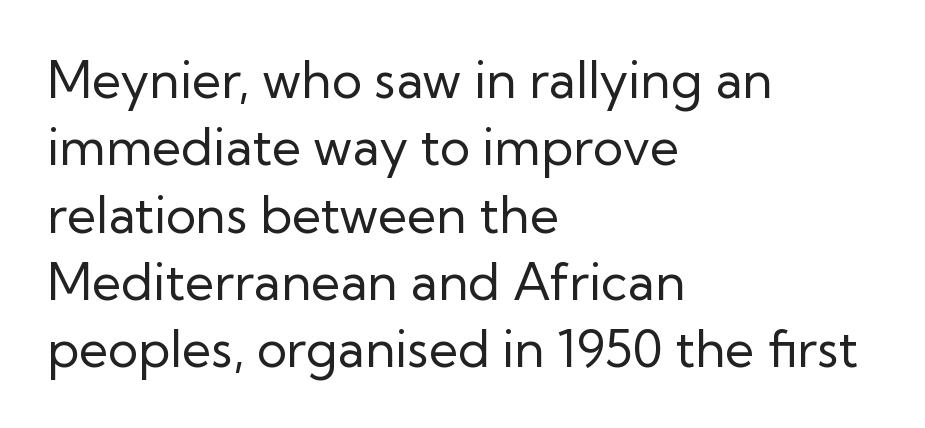
{"serif": "no", "italic": "no", "bold": "no", "weight": "regular", "width": "normal", "stroke_contrast": "low", "x_height": "medium", "monospaced": "no", "underline": "no", "align": "left", "line_spacing": "normal", "line_spacing_ratio": 1.32, "letter_spacing": "normal", "letter_spacing_em": 0.0, "glyph_px": 51}
